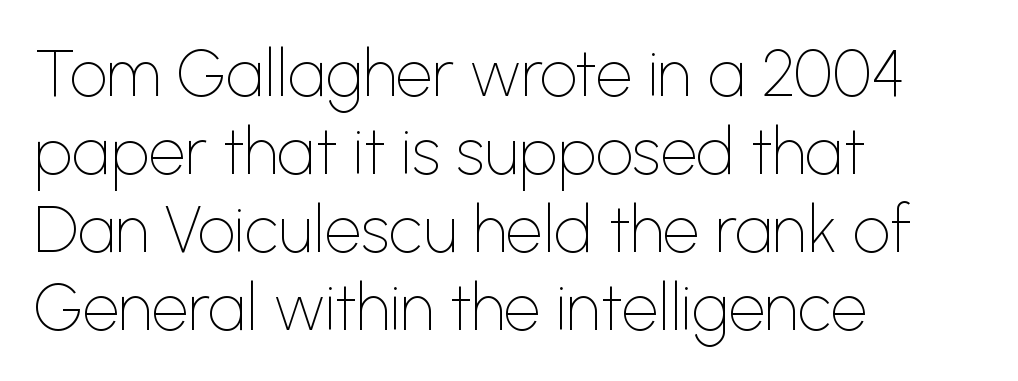
Q: Is the text bold? A: No.
Q: Is the text italic (slanted)? A: No, it is upright.
Q: Is the typeface a serif or a sans-serif typeface? A: Sans-serif.
Q: Is the text underlined? A: No.
Q: How is the paragraph aligned? A: Left-aligned.
Q: Is the spacing between letters normal or unusually wide? A: Normal.
Q: Width (condensed, normal, or wide)? A: Normal.
Q: Stroke contrast? A: Low.
Q: x-height? A: Medium.
Q: Monospaced? A: No.
